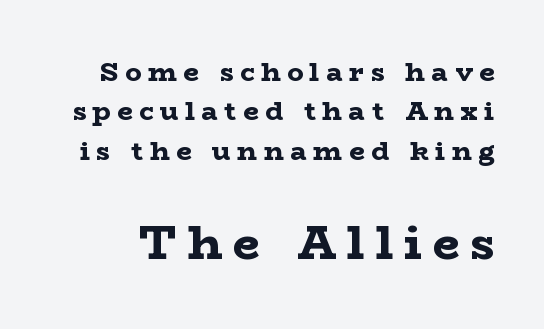
Q: Is the text bold? A: Yes.
Q: Is the text italic (slanted)? A: No, it is upright.
Q: Is the typeface a serif or a sans-serif typeface? A: Serif.
Q: Is the text underlined? A: No.
Q: Is the spacing between letters normal or unusually wide? A: Unusually wide.
Q: Is the spacing between lines tight, normal or loose? A: Normal.
Q: Which block of text is set in a larger size, the first (top) or the second (bottom)? A: The second (bottom) one.
Q: Width (condensed, normal, or wide)? A: Wide.
Q: Stroke contrast? A: Low.
Q: x-height? A: Medium.
Q: Monospaced? A: No.
